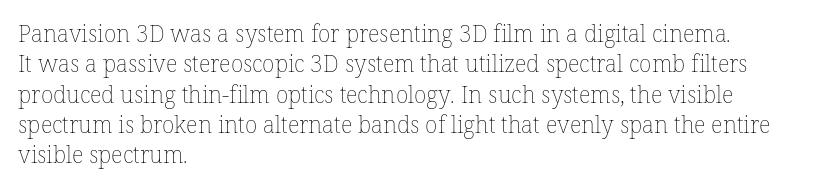
The image shows 23 px text type, upright; set left-aligned, normal line spacing (1.32x), normal letter spacing, not underlined.
